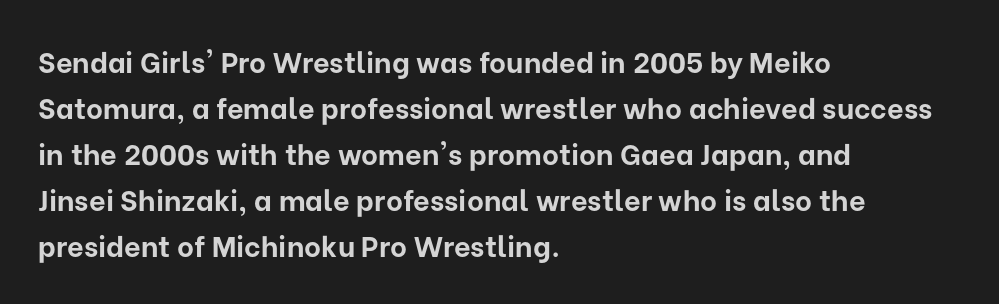
The image shows 29 px bold sans-serif type, upright; set left-aligned, normal line spacing (1.59x), normal letter spacing, not underlined; low stroke contrast and a medium x-height.
